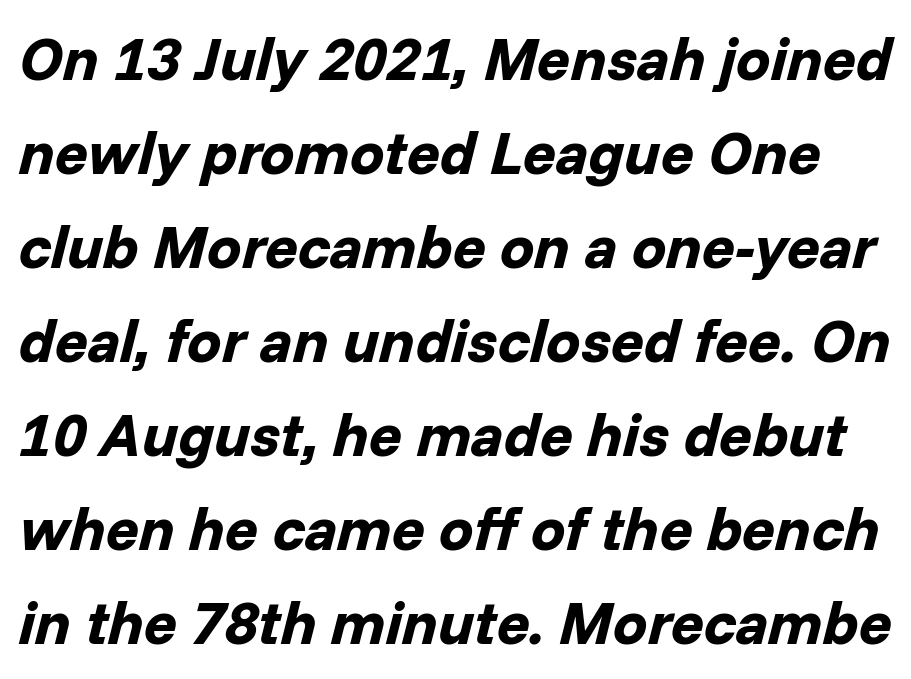
The image shows 61 px bold type, italic (leaning right); set normal line spacing (1.54x), normal letter spacing, not underlined; low stroke contrast and a medium x-height.
